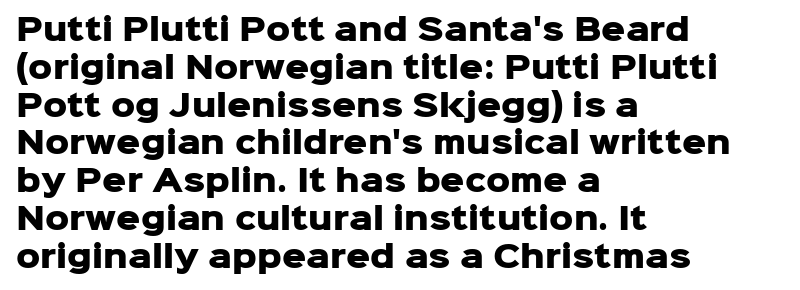
Each letter keeps its own natural width here, so spacing adapts to shape. Line spacing here is normal. Spacing between characters is what you'd get straight out of the box. Italic? Not at all — the glyphs are vertical.
